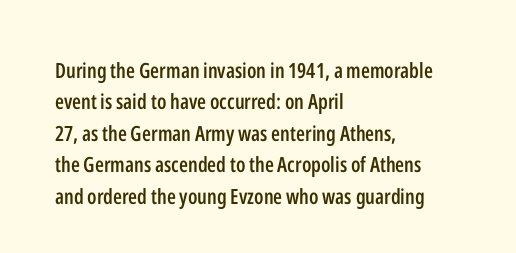
The glyphs have the mass of a demibold cut, below bold. The compositor pushed each line to the left boundary. The passage shown is not underscored anywhere. Caption: standard tracking, unaltered. Reading down the column, the eye jumps a familiar distance to each next line. The axis of the letterforms is exactly vertical.
